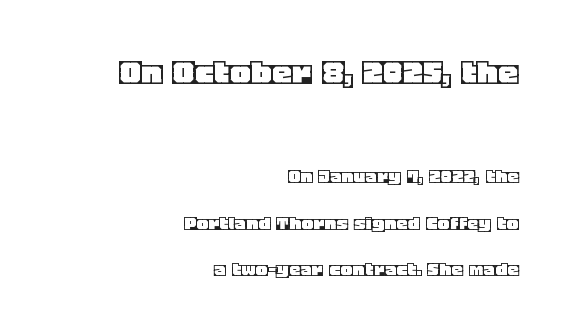
Q: Is the text italic (slanted)? A: No, it is upright.
Q: Is the text underlined? A: No.
Q: How is the paragraph aligned? A: Right-aligned.
Q: Is the spacing between letters normal or unusually wide? A: Normal.
Q: Is the spacing between lines tight, normal or loose? A: Loose.
Q: Which block of text is set in a larger size, the first (top) or the second (bottom)? A: The first (top) one.
Q: Width (condensed, normal, or wide)? A: Normal.
Q: x-height? A: Large.
Q: Monospaced? A: No.
